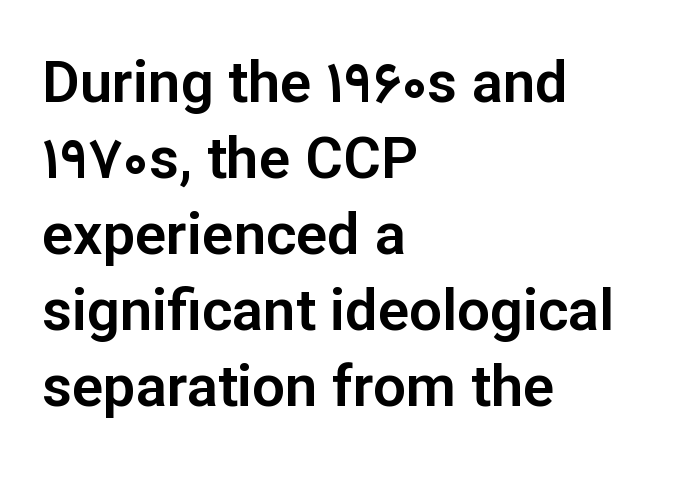
The letters stand straight up with perfectly vertical stems. Each row of text sits above clean, open space. A typesetter would call this proportional, since set widths differ per character. Is there much room between lines? A standard amount, neither cramped nor airy. Classification — sans serif. Which margin do the lines hug? The left one — the right edge is uneven.
